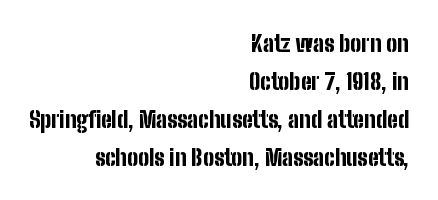
The image shows 23 px bold type, upright; set right-aligned, normal line spacing (1.65x), normal letter spacing, not underlined.
